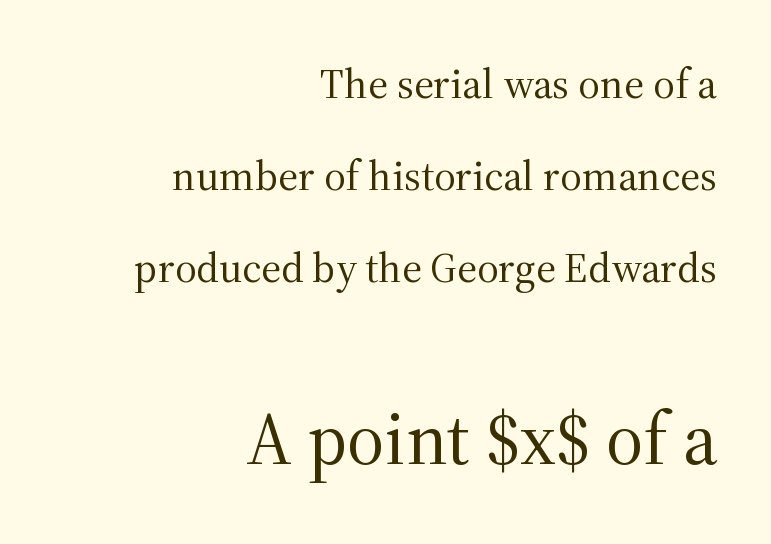
This is roman type, the default non-slanted kind. These glyphs show unthickened strokes, regular width or finer. You could not count columns in this text — the font is proportionally spaced. Just letters on the line, the space beneath them empty. The designer dialed line spacing up above the default. The rendering enlarges the type as you move from the upper chunk to the lower.
